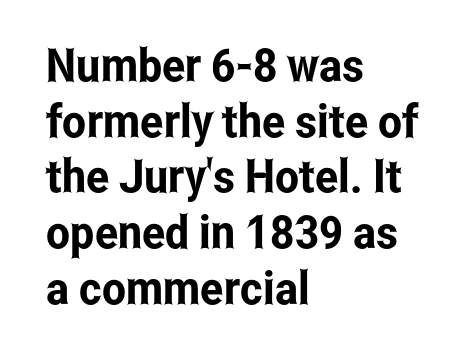
{"serif": "no", "italic": "no", "width": "condensed", "stroke_contrast": "low", "x_height": "medium", "monospaced": "no", "underline": "no", "align": "left", "line_spacing_ratio": 1.21, "letter_spacing": "normal", "letter_spacing_em": 0.0, "glyph_px": 46}
